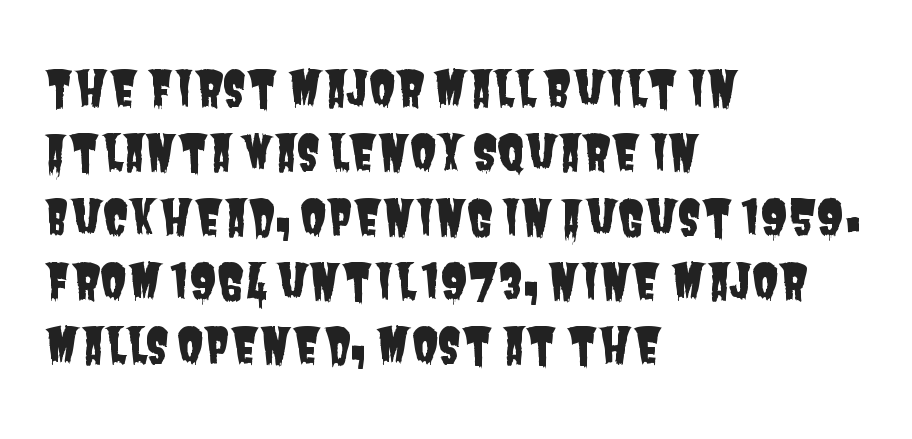
The designer left line spacing at the default. The horizontal fit of the characters is conventional and even. The typesetter chose a ragged-right arrangement here. No word sits above an underline.
